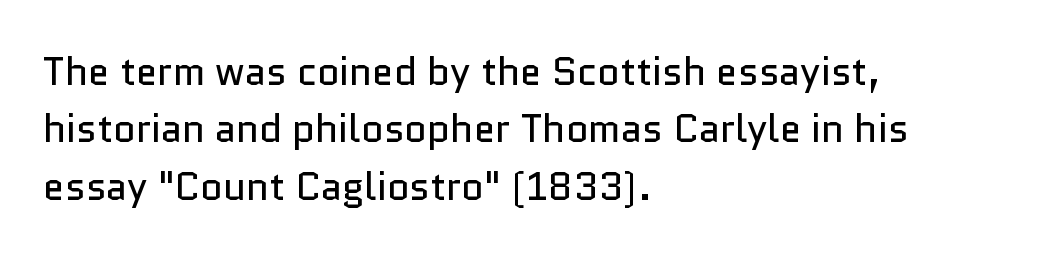
The vertical gap from one line to the next is medium. In terms of letterspacing, this is plain default setting. Grotesque or geometric, the face here clearly has no serifs. The font sits on the lighter half of the weight spectrum, regular included. The words here are not underlined.
